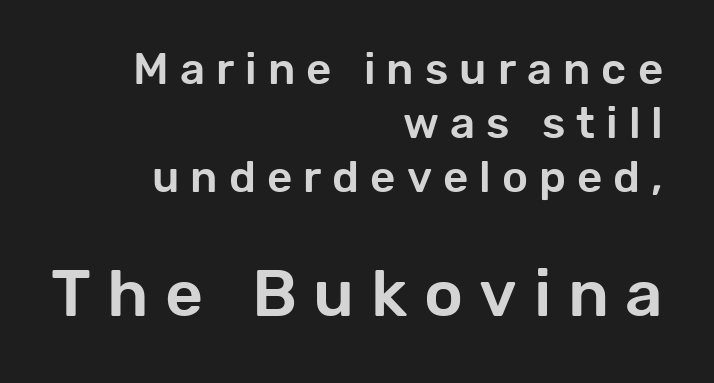
Think of a printed novel: that variable character pitch is what you see here. The lines are quadded right. The horizontal fit of the characters is loose and conspicuously gappy. This is the regular roman posture of the typeface. Compare the two chunks: the lower has the greater cap height. The space directly below the letters is spotless.
